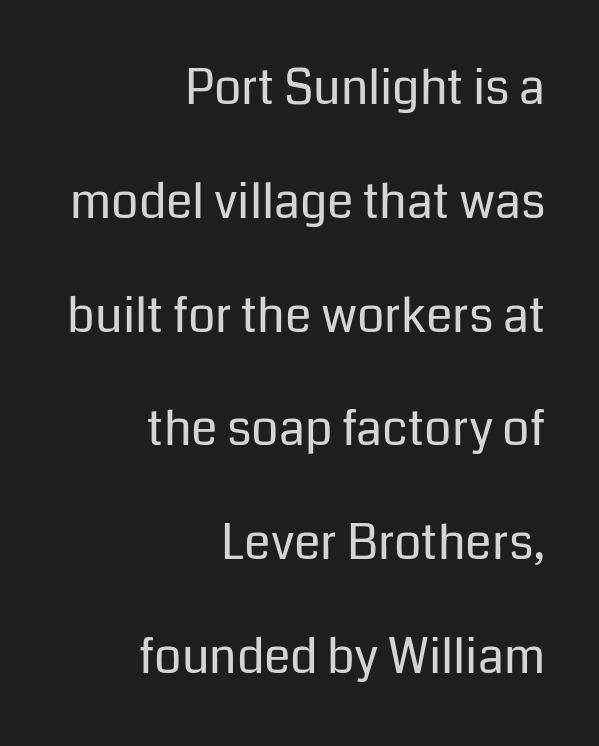
{"serif": "no", "italic": "no", "bold": "no", "weight": "regular", "width": "normal", "stroke_contrast": "low", "x_height": "medium", "monospaced": "no", "underline": "no", "align": "right", "line_spacing": "loose", "line_spacing_ratio": 2.37, "letter_spacing": "normal", "letter_spacing_em": 0.0, "glyph_px": 48}
